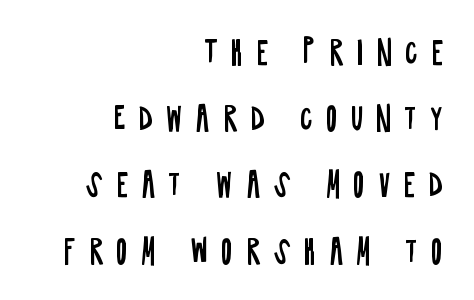
Compared with a typical body face, this is equally light or lighter still. The area under the type is left untouched. Is this a fixed-width face? No — the glyphs have proportional, varying widths. Here the glyphs are tracked loosely, breaking word shapes into spaced letters. Leading: increased.
